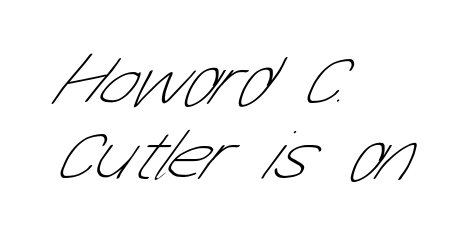
{"serif": "no", "bold": "no", "weight": "thin", "width": "condensed", "stroke_contrast": "low", "x_height": "medium", "monospaced": "no", "underline": "no", "align": "left", "line_spacing": "tight", "line_spacing_ratio": 1.05, "letter_spacing": "normal", "letter_spacing_em": 0.0, "glyph_px": 71}
